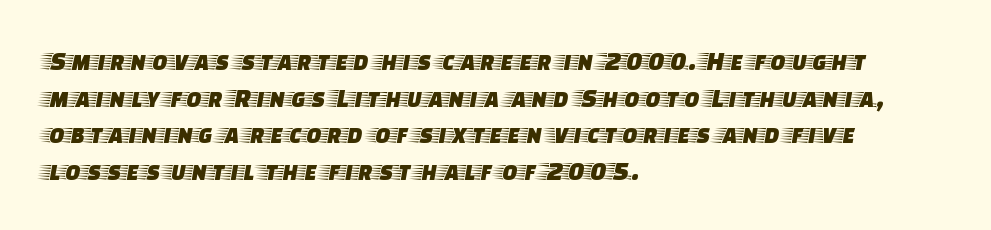
Serif or sans? Serif — the stroke terminals have little feet. The string is rendered with underlining switched off. A classic flush-left, rag-right setting is used for this passage. The passage shown is typed in a proportional face where columns would drift. This sample uses plain, unmodified letter spacing.
